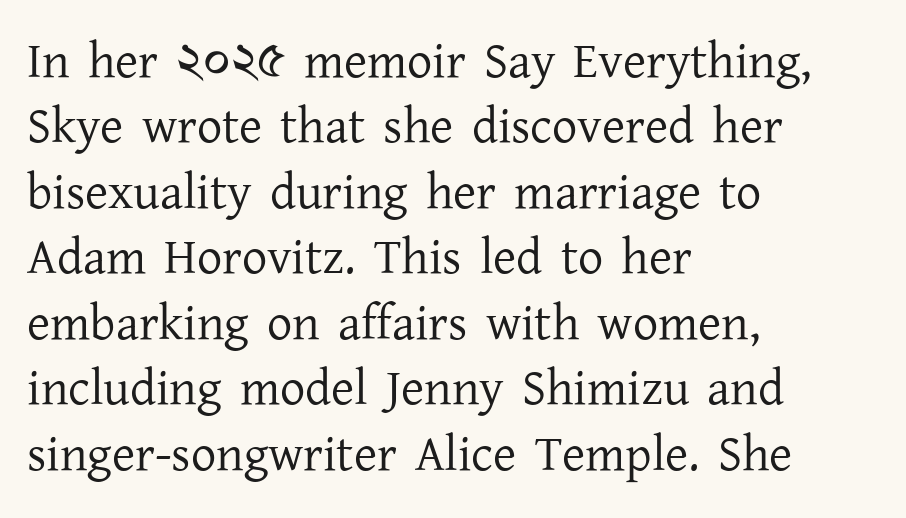
The image shows 50 px regular-weight serif type, upright; set left-aligned, normal line spacing (1.31x), normal letter spacing, not underlined; low stroke contrast and a medium x-height.
